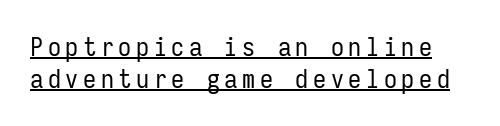
Q: Is the text bold? A: No.
Q: Is the text italic (slanted)? A: No, it is upright.
Q: Is the text underlined? A: Yes.
